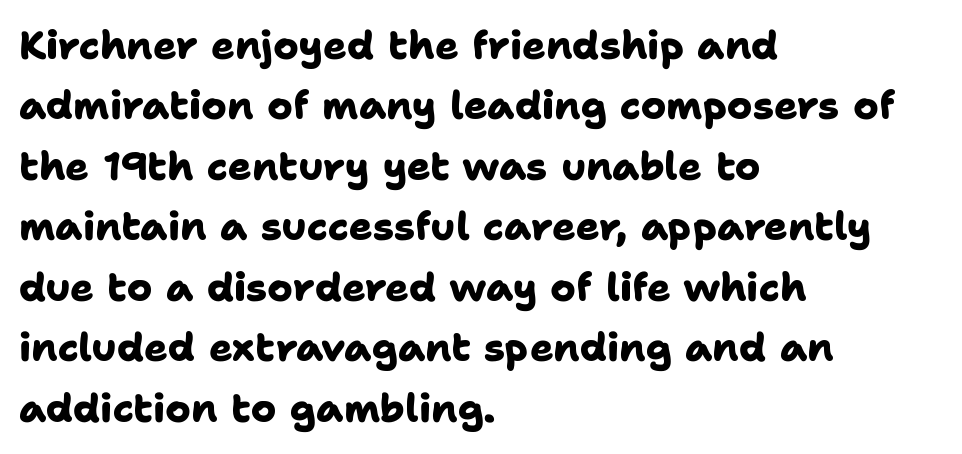
The image shows 39 px heavy sans-serif type; set left-aligned, normal line spacing (1.55x), normal letter spacing, not underlined; low stroke contrast and a medium x-height.
